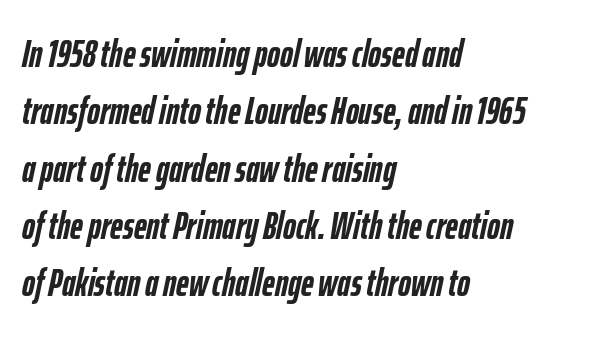
{"italic": "yes", "lean": "right", "slant_degrees": 12, "bold": "yes", "weight": "semibold", "width": "condensed", "stroke_contrast": "low", "x_height": "medium", "monospaced": "no", "underline": "no", "align": "left", "line_spacing": "normal", "line_spacing_ratio": 1.47, "letter_spacing": "normal", "letter_spacing_em": 0.0, "glyph_px": 39}
